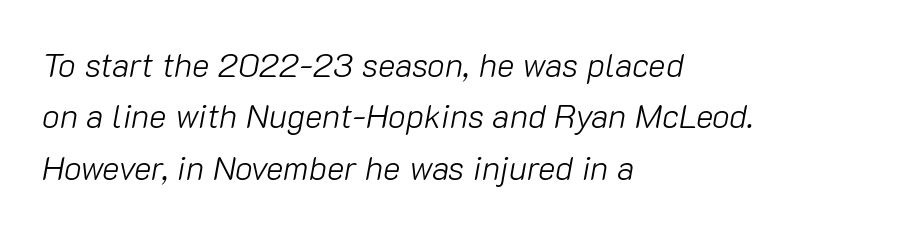
Between one letter and the next there's only the usual sliver of space. When letters slant like this, we call the style italic. Do the characters align in a grid? No, the font is proportional. Bare-footed words on every line. The passage shown is not bold in any degree.
